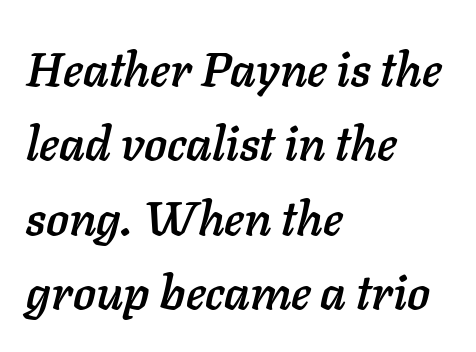
No extra tracking has been applied to these lines. A typesetter would call this proportional, since set widths differ per character. The rendering anchors every line to the left-hand side. Posture: slanted. Type without underlining.
